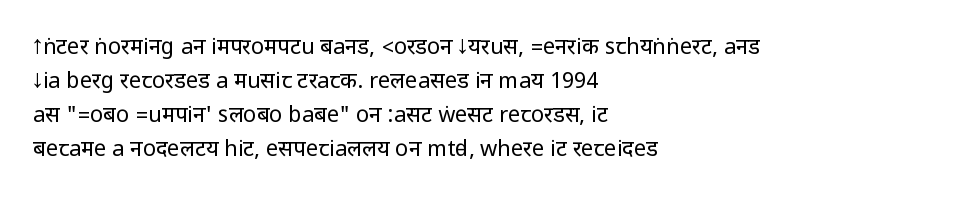
Q: Is the text bold? A: No.
Q: Is the text italic (slanted)? A: No, it is upright.
Q: Is the text underlined? A: No.
Q: How is the paragraph aligned? A: Left-aligned.
Q: Is the spacing between letters normal or unusually wide? A: Normal.
Q: Is the spacing between lines tight, normal or loose? A: Normal.
